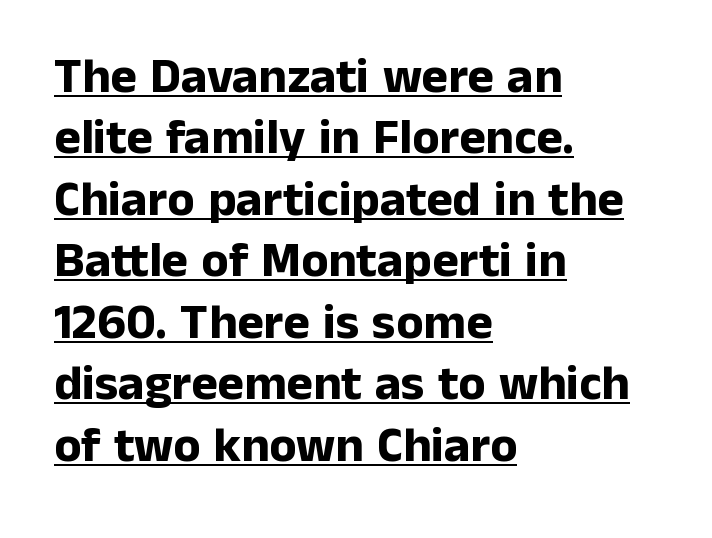
{"serif": "no", "italic": "no", "bold": "yes", "weight": "bold", "width": "normal", "stroke_contrast": "low", "x_height": "medium", "monospaced": "no", "underline": "yes", "align": "left", "line_spacing_ratio": 1.23, "letter_spacing": "normal", "letter_spacing_em": 0.0, "glyph_px": 50}
